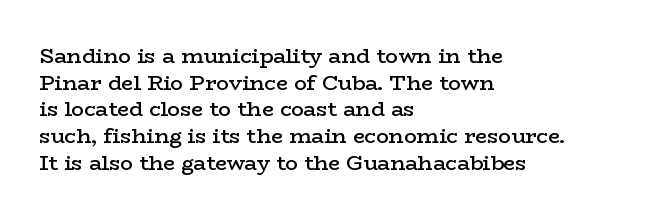
Q: Is the text bold? A: Semi-bold.
Q: Is the text italic (slanted)? A: No, it is upright.
Q: Is the text underlined? A: No.
Q: How is the paragraph aligned? A: Left-aligned.
Q: Is the spacing between letters normal or unusually wide? A: Normal.
Q: Is the spacing between lines tight, normal or loose? A: Normal.
